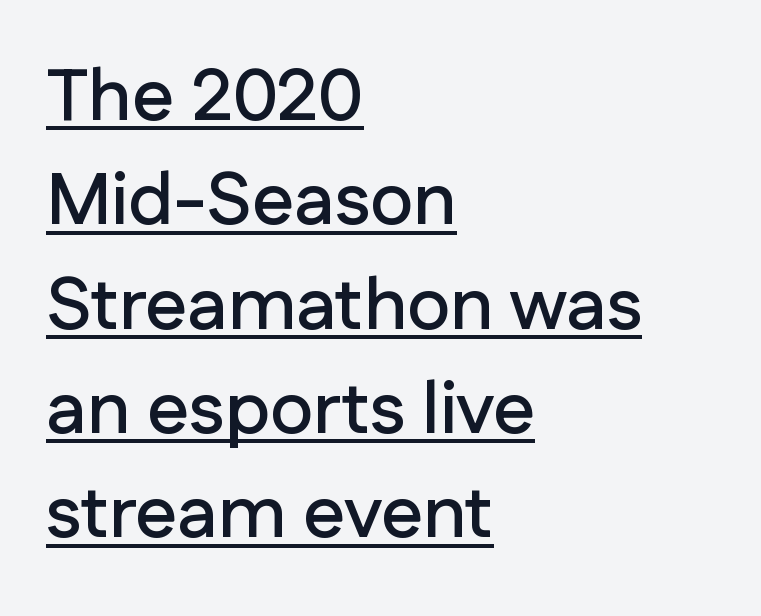
Q: Is the text italic (slanted)? A: No, it is upright.
Q: Is the typeface a serif or a sans-serif typeface? A: Sans-serif.
Q: Is the text underlined? A: Yes.
Q: How is the paragraph aligned? A: Left-aligned.
Q: Is the spacing between letters normal or unusually wide? A: Normal.
Q: Is the spacing between lines tight, normal or loose? A: Normal.
Q: Width (condensed, normal, or wide)? A: Normal.
Q: Stroke contrast? A: Low.
Q: x-height? A: Medium.
Q: Monospaced? A: No.
